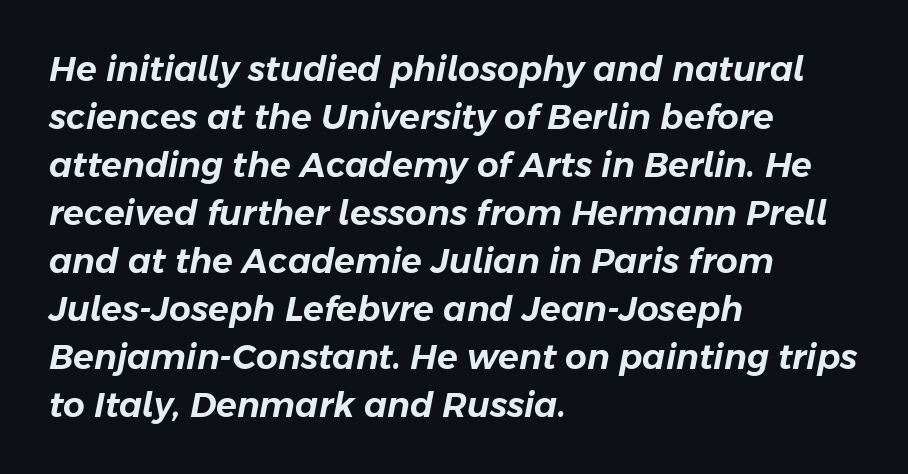
{"italic": "yes", "lean": "right", "slant_degrees": 11, "width": "normal", "stroke_contrast": "low", "x_height": "medium", "monospaced": "no", "underline": "no", "align": "left", "line_spacing": "normal", "line_spacing_ratio": 1.41, "letter_spacing": "normal", "letter_spacing_em": 0.0, "glyph_px": 34}
